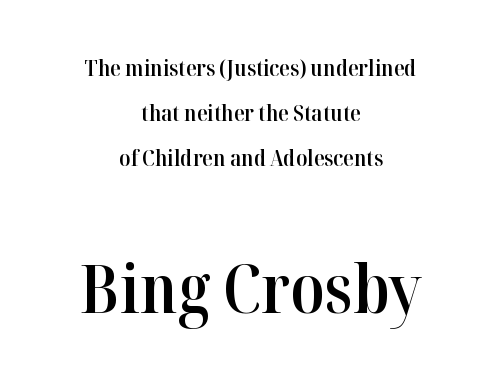
{"serif": "yes", "italic": "no", "bold": "semi", "weight": "semibold", "width": "normal", "stroke_contrast": "high", "x_height": "medium", "monospaced": "no", "underline": "no", "align": "center", "line_spacing": "loose", "line_spacing_ratio": 2.05, "letter_spacing": "normal", "letter_spacing_em": 0.0, "larger_block": "second", "size_ratio": 3.05, "glyph_px": 67}
